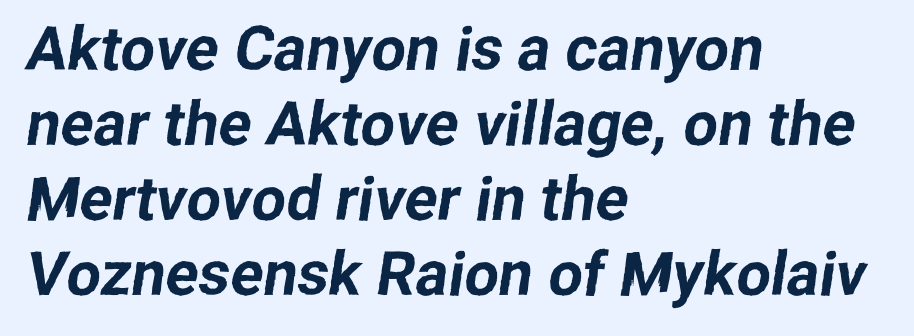
Q: Is the typeface a serif or a sans-serif typeface? A: Sans-serif.
Q: Is the text underlined? A: No.
Q: How is the paragraph aligned? A: Left-aligned.
Q: Is the spacing between letters normal or unusually wide? A: Normal.
Q: Width (condensed, normal, or wide)? A: Normal.
Q: Stroke contrast? A: Low.
Q: x-height? A: Medium.
Q: Monospaced? A: No.
